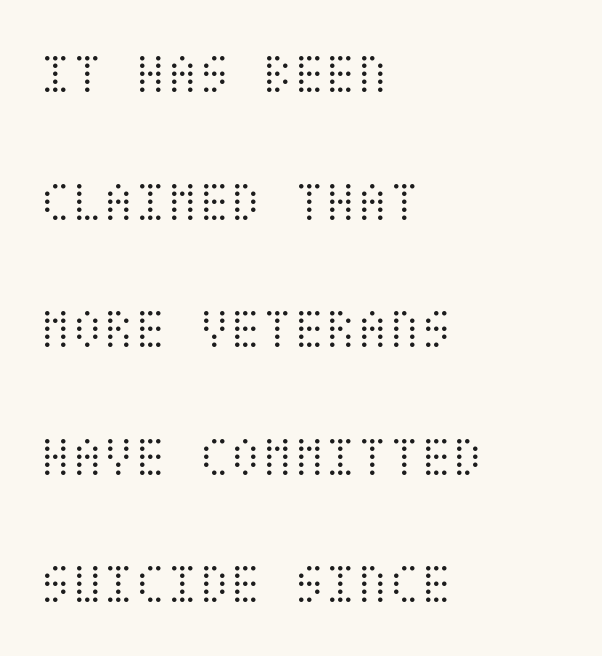
Q: Is the text bold? A: No.
Q: Is the text italic (slanted)? A: No, it is upright.
Q: Is the text underlined? A: No.
Q: How is the paragraph aligned? A: Left-aligned.
Q: Is the spacing between letters normal or unusually wide? A: Normal.
Q: Is the spacing between lines tight, normal or loose? A: Loose.
Q: Width (condensed, normal, or wide)? A: Condensed.
Q: Stroke contrast? A: Medium.
Q: x-height? A: Large.
